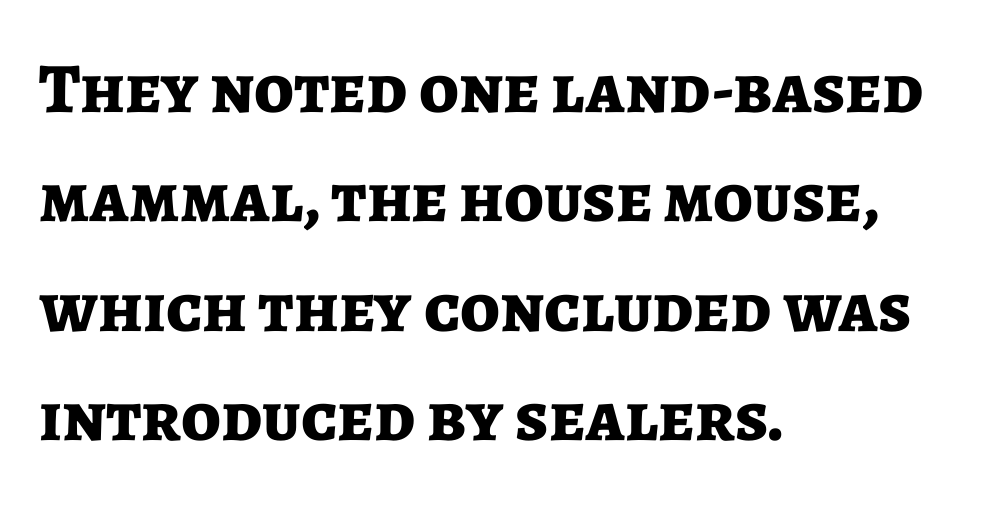
Q: Is the text bold? A: Yes.
Q: Is the text italic (slanted)? A: No, it is upright.
Q: Is the typeface a serif or a sans-serif typeface? A: Sans-serif.
Q: Is the text underlined? A: No.
Q: How is the paragraph aligned? A: Left-aligned.
Q: Is the spacing between letters normal or unusually wide? A: Normal.
Q: Is the spacing between lines tight, normal or loose? A: Normal.
Q: Width (condensed, normal, or wide)? A: Normal.
Q: Stroke contrast? A: Low.
Q: x-height? A: Medium.
Q: Monospaced? A: No.
